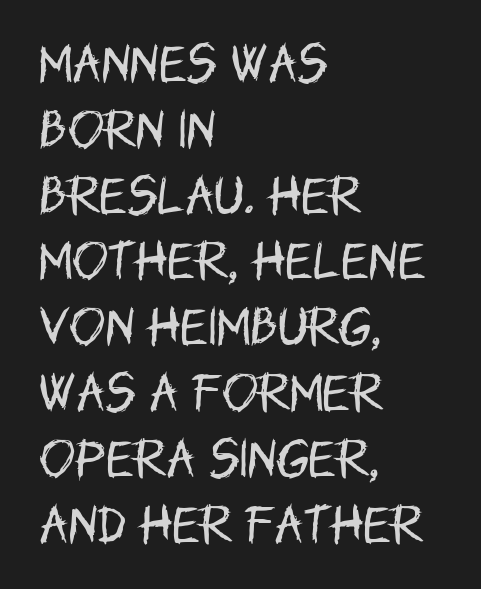
The image shows 43 px regular-weight, condensed sans-serif type, upright; set left-aligned, normal line spacing (1.53x), normal letter spacing, not underlined; low stroke contrast and a large x-height.
